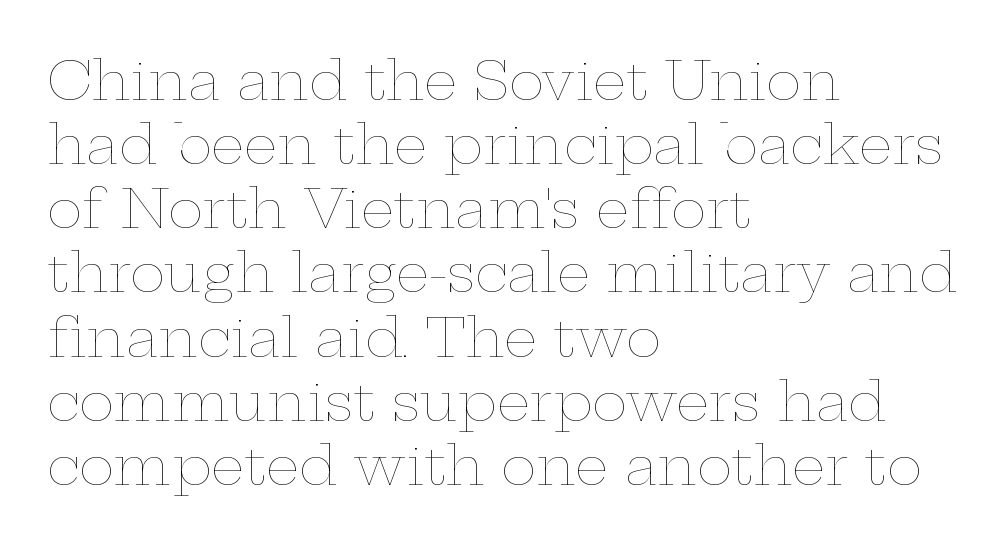
{"italic": "no", "bold": "no", "weight": "thin", "width": "wide", "stroke_contrast": "low", "x_height": "medium", "monospaced": "no", "underline": "no", "align": "left", "line_spacing_ratio": 1.21, "letter_spacing": "normal", "letter_spacing_em": 0.0, "glyph_px": 53}
